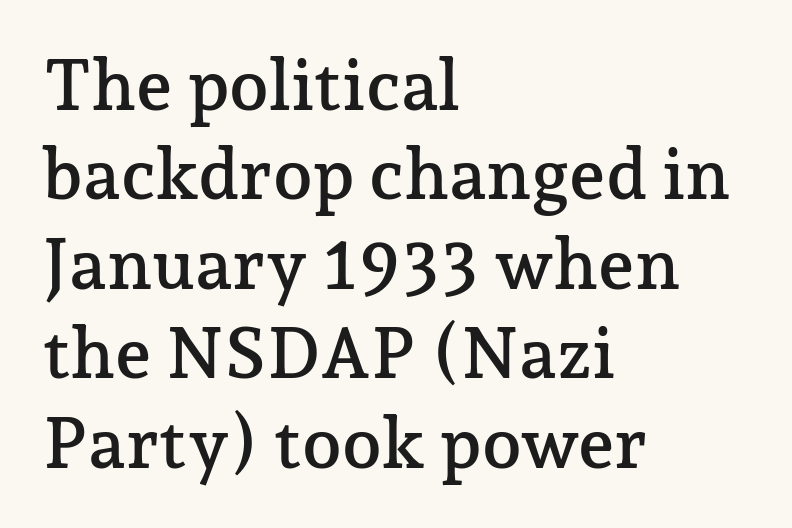
{"serif": "yes", "italic": "no", "width": "normal", "stroke_contrast": "low", "x_height": "medium", "monospaced": "no", "underline": "no", "align": "left", "line_spacing": "normal", "line_spacing_ratio": 1.26, "letter_spacing": "normal", "letter_spacing_em": 0.0, "glyph_px": 71}
